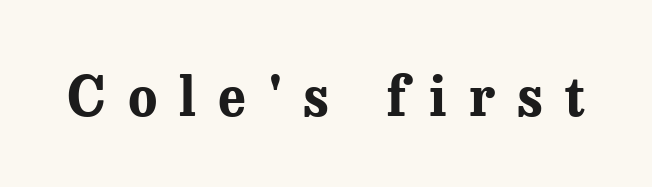
{"serif": "yes", "italic": "no", "bold": "yes", "weight": "bold", "width": "normal", "stroke_contrast": "medium", "x_height": "medium", "monospaced": "no", "underline": "no", "letter_spacing": "wide", "letter_spacing_em": 0.41, "glyph_px": 54}
